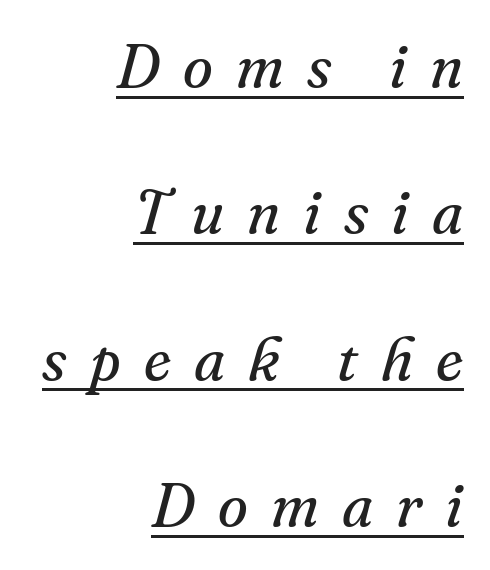
In terms of leading, this rendering errs on the spacious side. You could not count columns in this text — the font is proportionally spaced. Words appear elongated and porous because spacing is wide. Little horizontal feet cap the strokes, marking this as serif type. Does the copy run flush right? Yes — the right margin is perfectly even.
